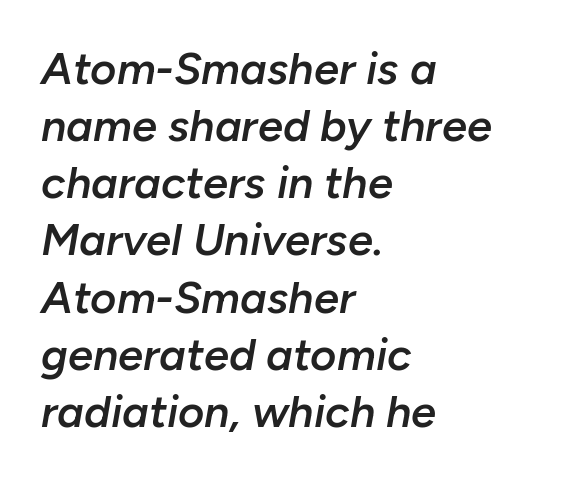
Q: Is the text bold? A: Semi-bold.
Q: Is the text italic (slanted)? A: Yes, it leans right by about 10 degrees.
Q: Is the text underlined? A: No.
Q: How is the paragraph aligned? A: Left-aligned.
Q: Is the spacing between letters normal or unusually wide? A: Normal.
Q: Is the spacing between lines tight, normal or loose? A: Normal.
Q: Width (condensed, normal, or wide)? A: Normal.
Q: Stroke contrast? A: Low.
Q: x-height? A: Medium.
Q: Monospaced? A: No.
